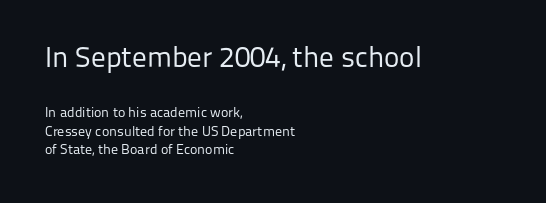
Q: Is the text bold? A: No.
Q: Is the text italic (slanted)? A: No, it is upright.
Q: Is the typeface a serif or a sans-serif typeface? A: Sans-serif.
Q: Is the text underlined? A: No.
Q: How is the paragraph aligned? A: Left-aligned.
Q: Is the spacing between letters normal or unusually wide? A: Normal.
Q: Is the spacing between lines tight, normal or loose? A: Normal.
Q: Which block of text is set in a larger size, the first (top) or the second (bottom)? A: The first (top) one.
Q: Width (condensed, normal, or wide)? A: Normal.
Q: Stroke contrast? A: Low.
Q: x-height? A: Medium.
Q: Monospaced? A: No.
